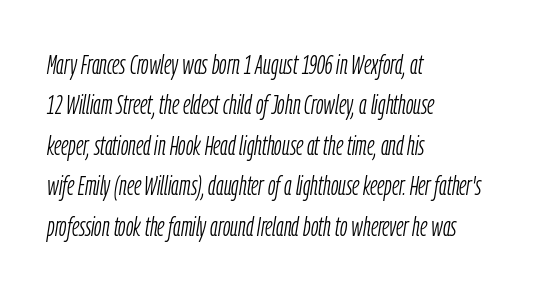
{"italic": "yes", "lean": "right", "slant_degrees": 9, "bold": "no", "underline": "no", "align": "left", "line_spacing": "normal", "line_spacing_ratio": 1.5, "letter_spacing": "normal", "letter_spacing_em": 0.0, "glyph_px": 27}
